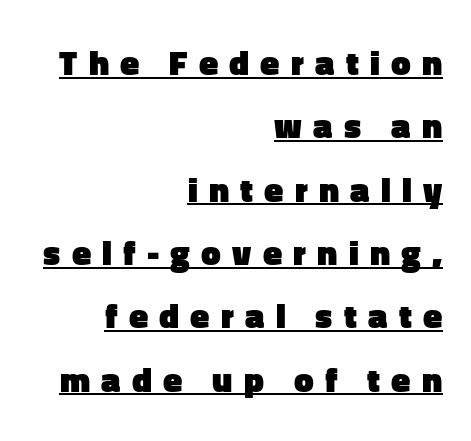
The image shows 35 px heavy sans-serif type, upright; set right-aligned, line spacing 1.81x, unusually wide letter spacing (+0.32 em), underlined; low stroke contrast and a medium x-height.
